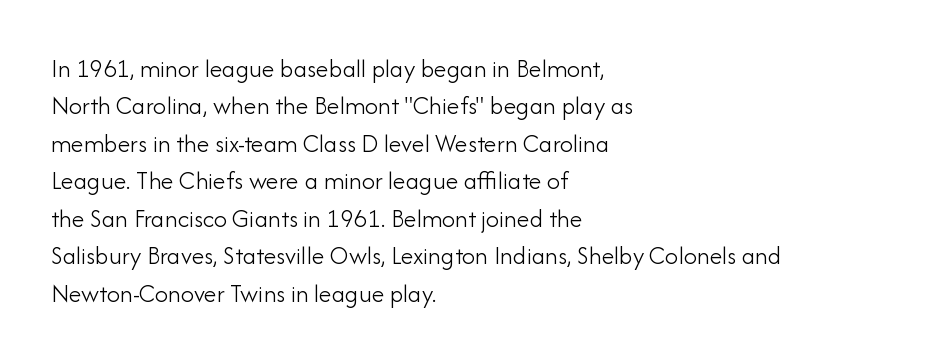
{"italic": "no", "bold": "no", "underline": "no", "align": "left", "line_spacing": "normal", "line_spacing_ratio": 1.44, "letter_spacing": "normal", "letter_spacing_em": 0.0, "glyph_px": 26}
